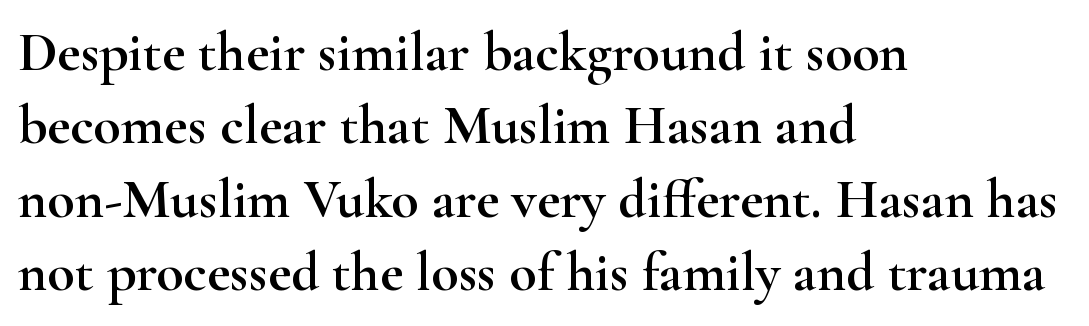
The image shows 56 px wide serif type, upright; set left-aligned, normal line spacing (1.31x), normal letter spacing, not underlined; high stroke contrast and a small x-height.
